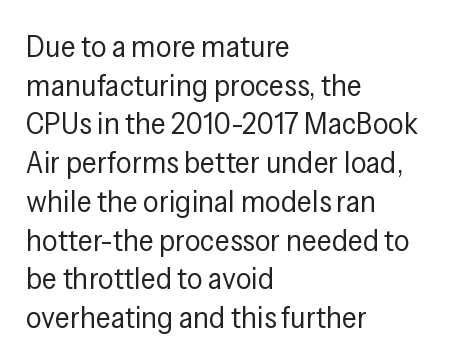
The image shows 31 px regular-weight, condensed sans-serif type, upright; set left-aligned, normal line spacing (1.25x), normal letter spacing, not underlined; low stroke contrast and a medium x-height.
